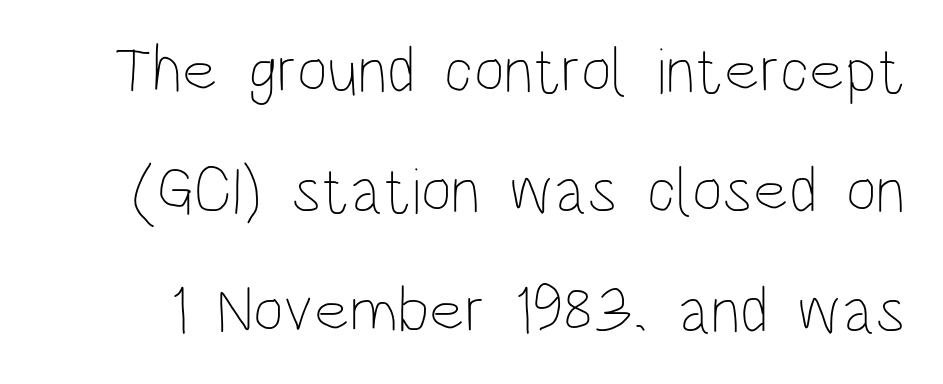
Q: Is the text bold? A: No.
Q: Is the text italic (slanted)? A: No, it is upright.
Q: Is the text underlined? A: No.
Q: Is the spacing between letters normal or unusually wide? A: Normal.
Q: Width (condensed, normal, or wide)? A: Condensed.
Q: Stroke contrast? A: Low.
Q: x-height? A: Large.
Q: Monospaced? A: No.
